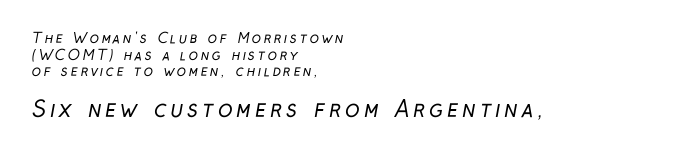
Letters rest on an invisible, unmarked baseline. Scale increases going downward across the two blocks. Summary of weight: not heavy and not bold. The setting favours the left margin, as ordinary paragraphs usually do.
